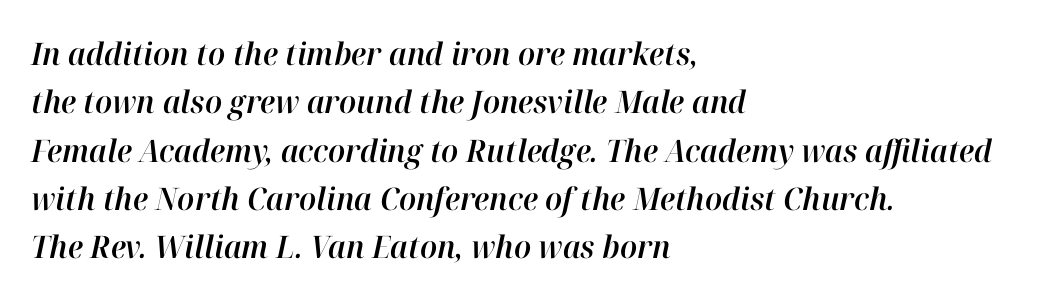
Q: Is the text italic (slanted)? A: Yes, it leans right by about 12 degrees.
Q: Is the text underlined? A: No.
Q: How is the paragraph aligned? A: Left-aligned.
Q: Is the spacing between letters normal or unusually wide? A: Normal.
Q: Is the spacing between lines tight, normal or loose? A: Normal.
Q: Width (condensed, normal, or wide)? A: Normal.
Q: Stroke contrast? A: High.
Q: x-height? A: Medium.
Q: Monospaced? A: No.
